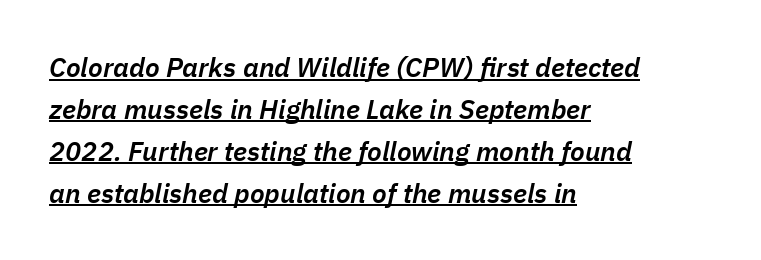
These lines were composed using italics. Horizontal bands of white between lines are of average thickness. This sample carries an underscore along the baseline area. The ragged edge is on the right, which tells us the setting is flush left.
